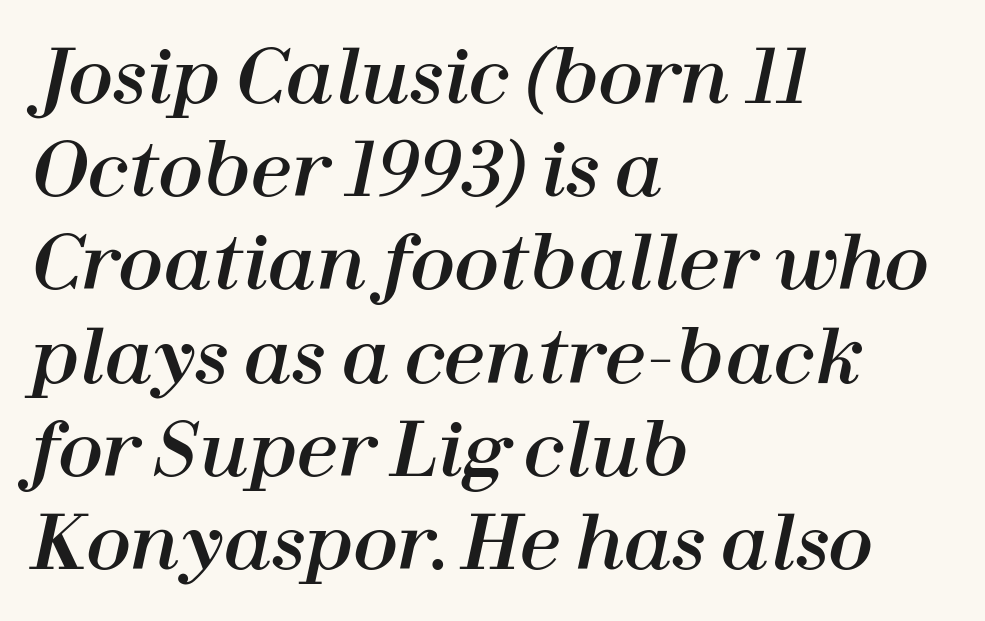
Leftover space on each line is placed entirely after the last word. Notice how descenders clear the ascenders below comfortably — that's standard leading. Descender tails drop into unmarked territory. It's the slanting kind of type. These lines keep a tight, regular rhythm from letter to letter. Looks like regular typesetting: each glyph gets only the width it needs.
